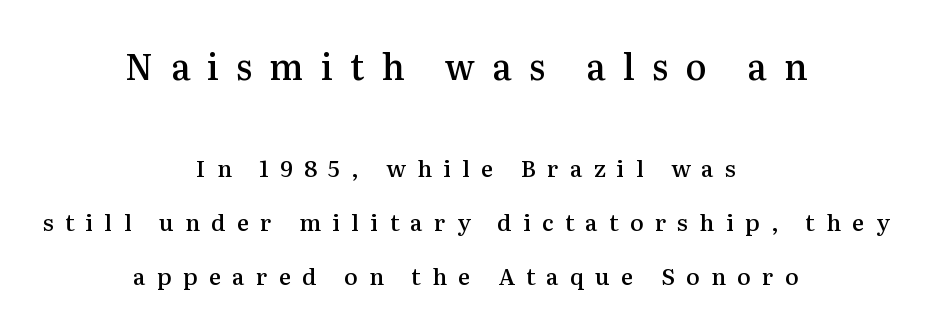
The image shows 35 px semibold serif type, upright; set centered, loose line spacing (2.36x), unusually wide letter spacing (+0.49 em), not underlined; the first (top) block is 1.52x larger; medium stroke contrast and a medium x-height.
